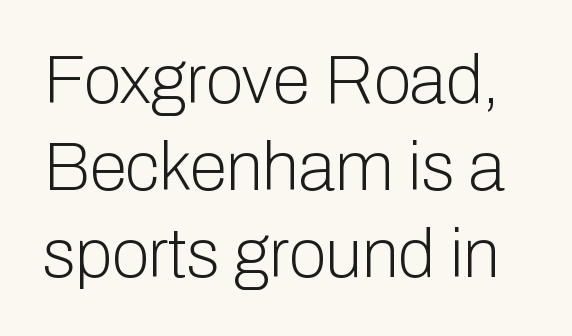
{"serif": "no", "italic": "no", "bold": "no", "weight": "light", "width": "normal", "stroke_contrast": "low", "x_height": "medium", "monospaced": "no", "underline": "no", "line_spacing": "normal", "line_spacing_ratio": 1.28, "letter_spacing": "normal", "letter_spacing_em": 0.0, "glyph_px": 68}
